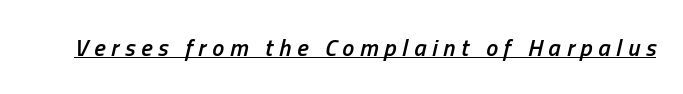
An italicized treatment has been applied to the whole sample. The face used here appears with an underline applied. Tracking value appears strongly positive — letters spread wide. I'd describe the lettering as semibold — firm but not a full bold.
